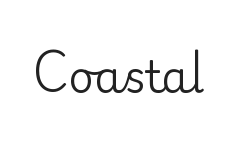
Q: Is the text bold? A: No.
Q: Is the text italic (slanted)? A: No, it is upright.
Q: Is the typeface a serif or a sans-serif typeface? A: Serif.
Q: Is the text underlined? A: No.
Q: Is the spacing between letters normal or unusually wide? A: Normal.
Q: Width (condensed, normal, or wide)? A: Normal.
Q: Stroke contrast? A: Low.
Q: x-height? A: Small.
Q: Monospaced? A: No.
